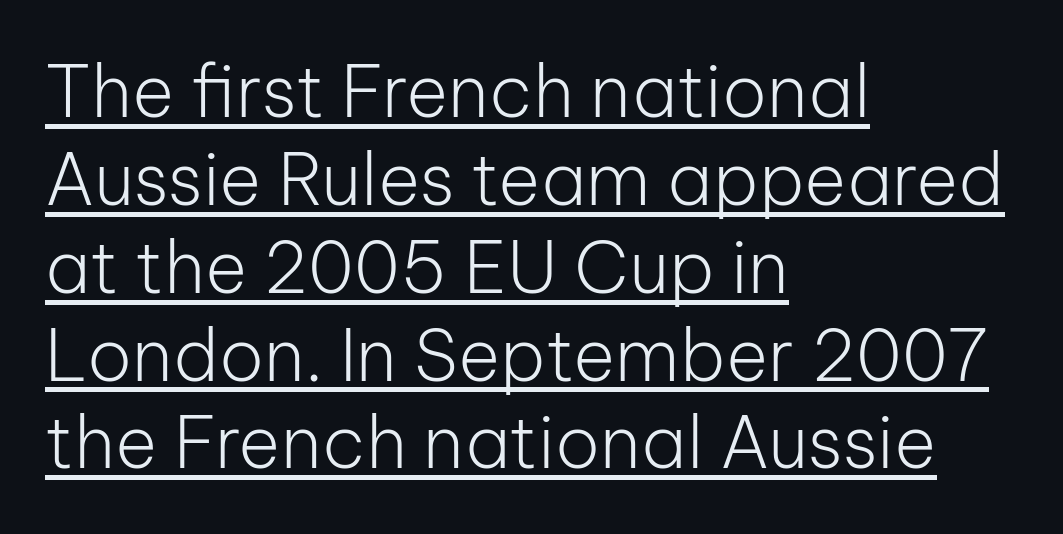
{"serif": "no", "italic": "no", "bold": "no", "weight": "light", "width": "normal", "stroke_contrast": "low", "x_height": "medium", "monospaced": "no", "underline": "yes", "align": "left", "line_spacing_ratio": 1.22, "letter_spacing": "normal", "letter_spacing_em": 0.0, "glyph_px": 72}
